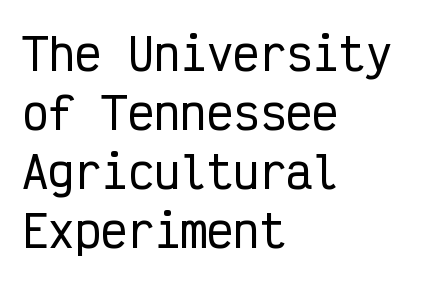
The image shows 44 px condensed sans-serif type, upright, monospaced; set left-aligned, normal line spacing (1.34x), normal letter spacing, not underlined; low stroke contrast and a medium x-height.
